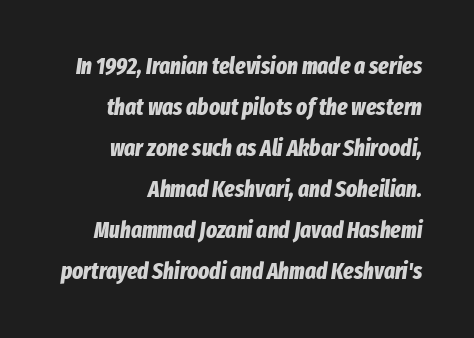
Q: Is the text bold? A: Yes.
Q: Is the text italic (slanted)? A: Yes, it leans right by about 8 degrees.
Q: Is the text underlined? A: No.
Q: How is the paragraph aligned? A: Right-aligned.
Q: Is the spacing between letters normal or unusually wide? A: Normal.
